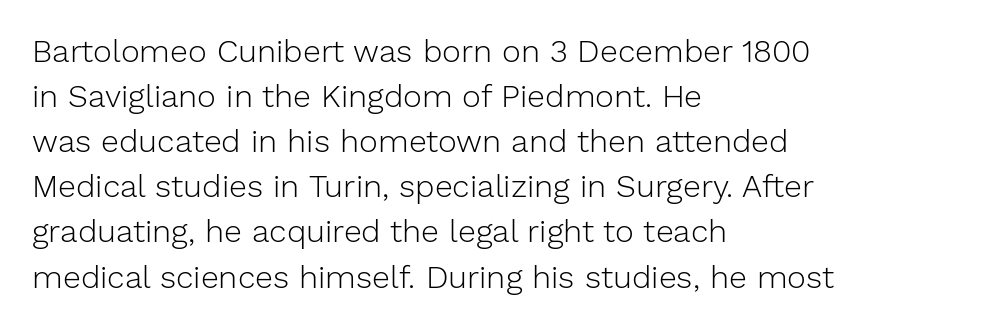
The image shows 32 px light sans-serif type, upright; set left-aligned, normal line spacing (1.41x), normal letter spacing, not underlined; low stroke contrast and a medium x-height.
